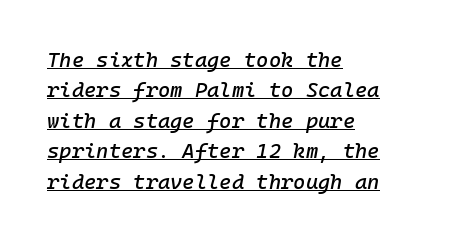
{"italic": "yes", "lean": "right", "slant_degrees": 10, "underline": "yes", "align": "left", "line_spacing": "normal", "line_spacing_ratio": 1.45, "letter_spacing": "normal", "letter_spacing_em": 0.0, "glyph_px": 21}
